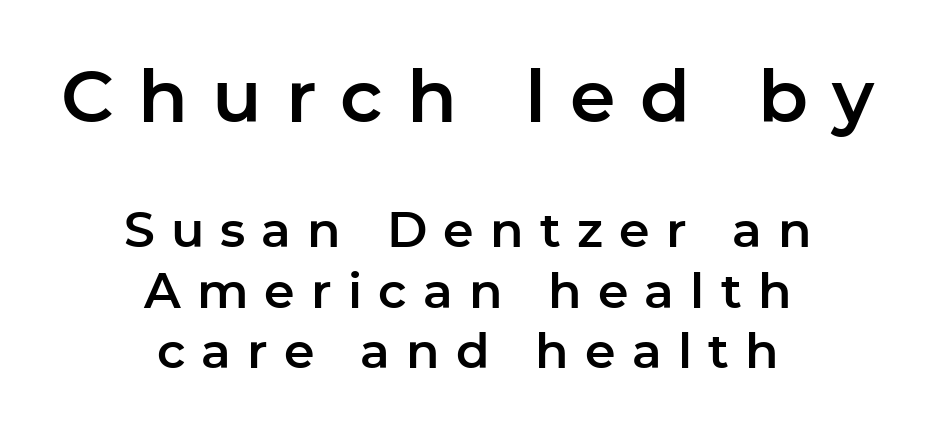
{"serif": "no", "italic": "no", "width": "normal", "stroke_contrast": "low", "x_height": "medium", "monospaced": "no", "underline": "no", "align": "center", "line_spacing_ratio": 1.24, "letter_spacing": "wide", "letter_spacing_em": 0.33, "larger_block": "first", "size_ratio": 1.49, "glyph_px": 73}
